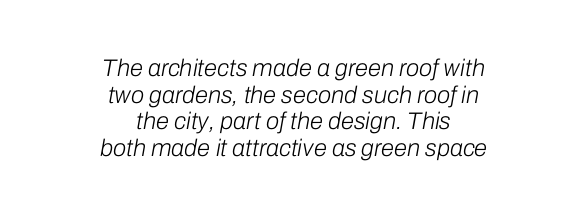
Q: Is the text bold? A: No.
Q: Is the text italic (slanted)? A: Yes, it leans right by about 10 degrees.
Q: Is the text underlined? A: No.
Q: How is the paragraph aligned? A: Centered.
Q: Is the spacing between letters normal or unusually wide? A: Normal.
Q: Is the spacing between lines tight, normal or loose? A: Tight.
